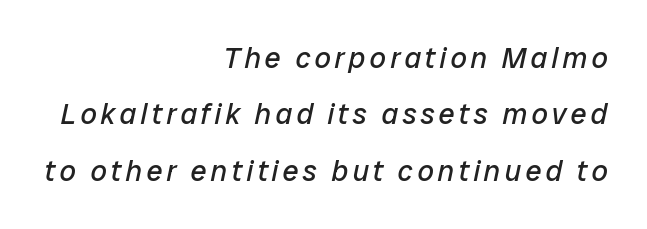
The image shows 29 px regular-weight type, italic (leaning right); set right-aligned, loose line spacing (1.94x), not underlined; low stroke contrast and a medium x-height.
